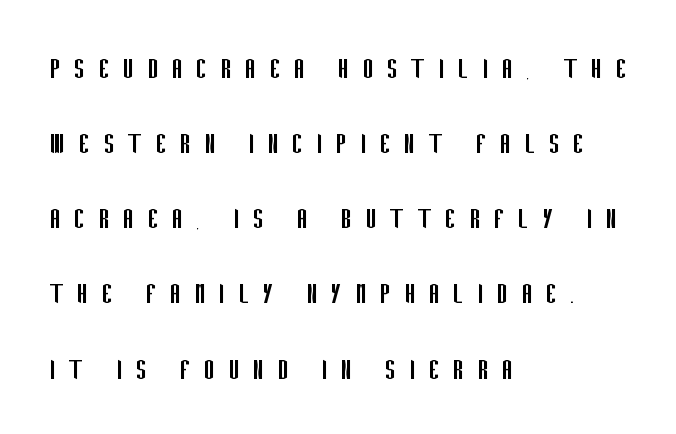
Q: Is the text bold? A: No.
Q: Is the text italic (slanted)? A: No, it is upright.
Q: Is the typeface a serif or a sans-serif typeface? A: Sans-serif.
Q: Is the text underlined? A: No.
Q: How is the paragraph aligned? A: Left-aligned.
Q: Is the spacing between letters normal or unusually wide? A: Unusually wide.
Q: Is the spacing between lines tight, normal or loose? A: Loose.
Q: Width (condensed, normal, or wide)? A: Condensed.
Q: Stroke contrast? A: Low.
Q: x-height? A: Large.
Q: Monospaced? A: No.
